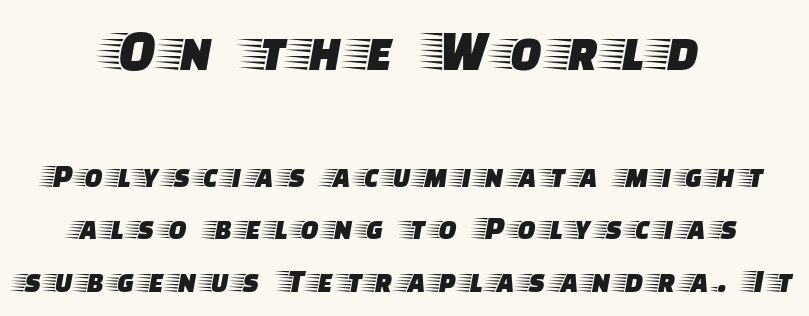
The lines in this sample share a center point and differ in where they start and stop. Regular leading. The letters are spread apart with noticeably loose tracking. Observe the serifs anchoring each vertical stroke in this sample.
